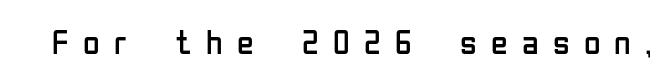
The image shows 34 px regular-weight, condensed sans-serif type, upright; set unusually wide letter spacing (+0.42 em), not underlined; low stroke contrast and a medium x-height.
